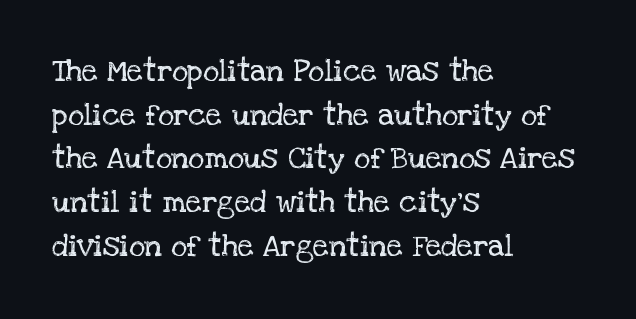
{"serif": "yes", "italic": "no", "bold": "no", "weight": "regular", "width": "normal", "stroke_contrast": "low", "x_height": "large", "monospaced": "no", "underline": "no", "align": "left", "line_spacing": "normal", "line_spacing_ratio": 1.41, "letter_spacing": "normal", "letter_spacing_em": 0.0, "glyph_px": 31}
